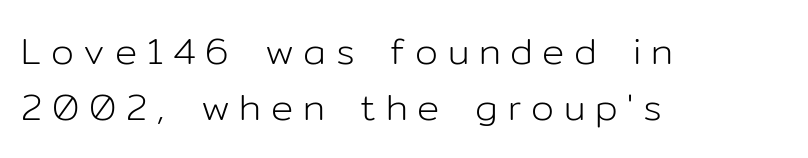
The image shows 37 px light sans-serif type, upright; set left-aligned, normal line spacing (1.52x), unusually wide letter spacing (+0.26 em), not underlined; low stroke contrast and a medium x-height.
